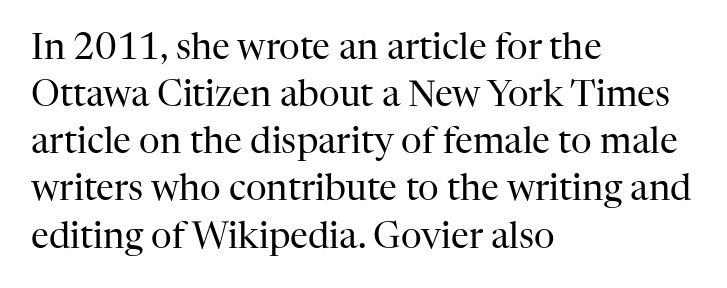
{"serif": "yes", "italic": "no", "bold": "no", "weight": "regular", "width": "normal", "stroke_contrast": "high", "x_height": "medium", "monospaced": "no", "underline": "no", "align": "left", "line_spacing": "normal", "line_spacing_ratio": 1.31, "letter_spacing": "normal", "letter_spacing_em": 0.0, "glyph_px": 36}
